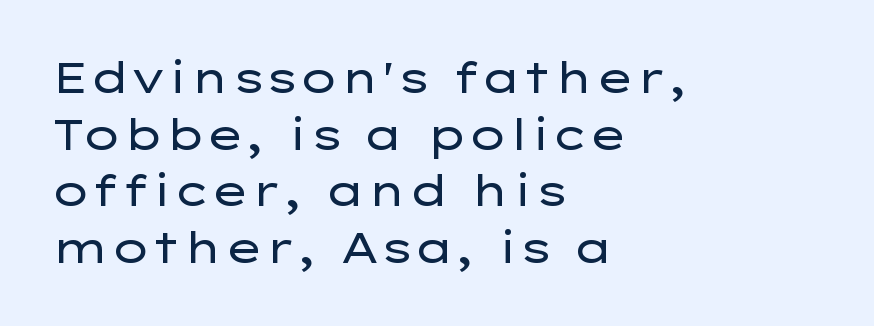
The image shows 42 px regular-weight, wide sans-serif type, upright; set left-aligned, normal line spacing (1.35x), normal letter spacing, not underlined; low stroke contrast and a medium x-height.
